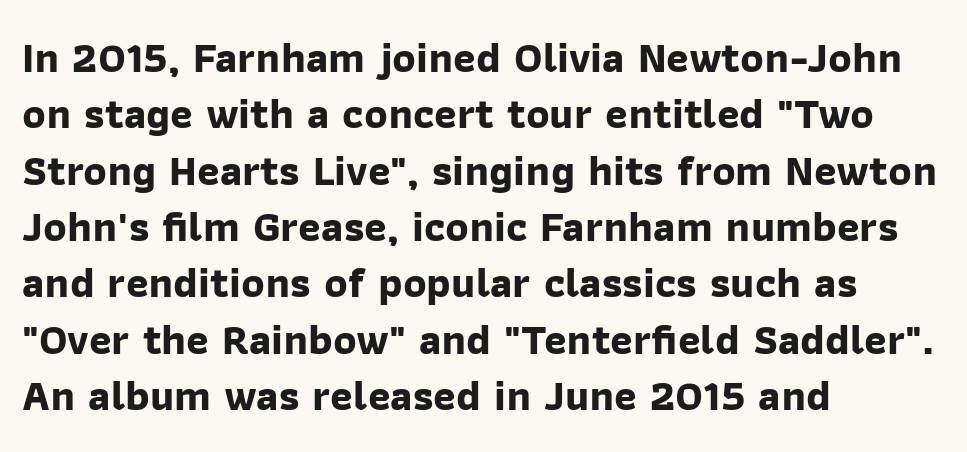
The image shows 43 px bold sans-serif type; set left-aligned, normal line spacing (1.31x), normal letter spacing, not underlined; low stroke contrast and a medium x-height.
